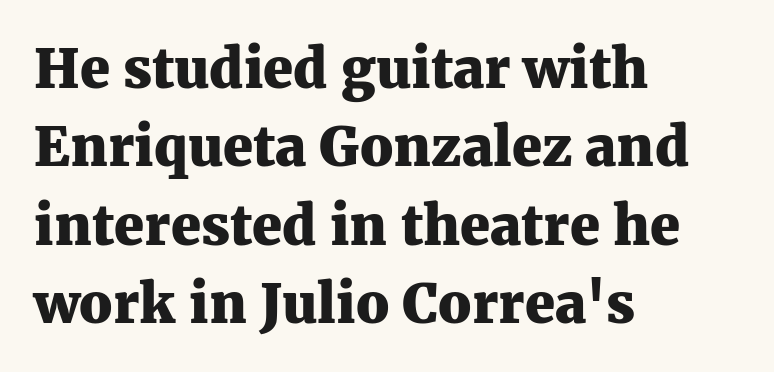
Q: Is the text bold? A: Yes.
Q: Is the text italic (slanted)? A: No, it is upright.
Q: Is the typeface a serif or a sans-serif typeface? A: Serif.
Q: Is the text underlined? A: No.
Q: How is the paragraph aligned? A: Left-aligned.
Q: Is the spacing between letters normal or unusually wide? A: Normal.
Q: Is the spacing between lines tight, normal or loose? A: Normal.
Q: Width (condensed, normal, or wide)? A: Normal.
Q: Stroke contrast? A: Medium.
Q: x-height? A: Medium.
Q: Monospaced? A: No.
